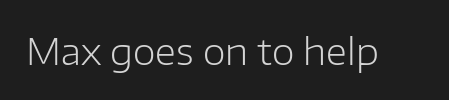
{"serif": "no", "italic": "no", "bold": "no", "weight": "light", "width": "normal", "stroke_contrast": "low", "x_height": "medium", "monospaced": "no", "underline": "no", "letter_spacing": "normal", "letter_spacing_em": 0.0, "glyph_px": 37}
